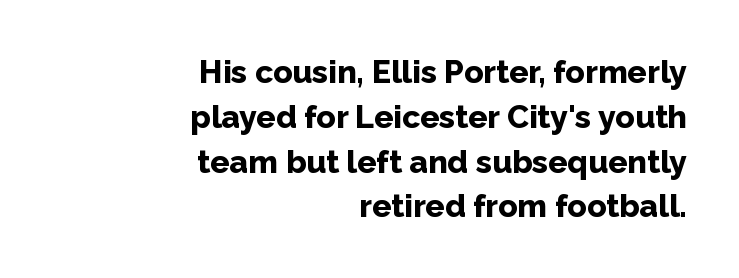
{"serif": "no", "italic": "no", "bold": "yes", "weight": "bold", "width": "normal", "stroke_contrast": "low", "x_height": "medium", "monospaced": "no", "underline": "no", "align": "right", "line_spacing": "normal", "line_spacing_ratio": 1.4, "letter_spacing": "normal", "letter_spacing_em": 0.0, "glyph_px": 32}
